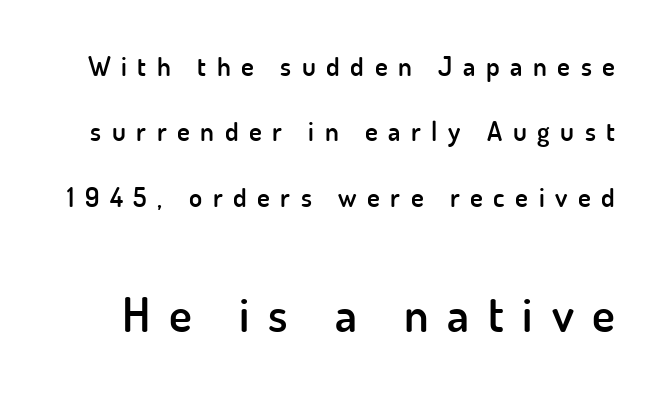
The image shows 48 px semibold sans-serif type, upright; set loose line spacing (2.42x), unusually wide letter spacing (+0.39 em), not underlined; the second (bottom) block is 1.78x larger; low stroke contrast and a small x-height.
